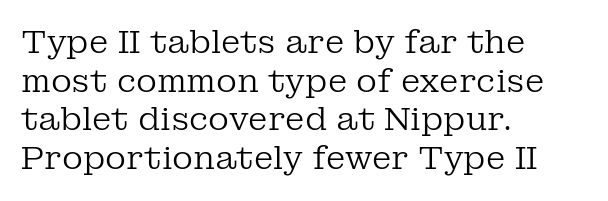
Q: Is the text bold? A: No.
Q: Is the text italic (slanted)? A: No, it is upright.
Q: Is the typeface a serif or a sans-serif typeface? A: Serif.
Q: Is the text underlined? A: No.
Q: How is the paragraph aligned? A: Left-aligned.
Q: Is the spacing between letters normal or unusually wide? A: Normal.
Q: Width (condensed, normal, or wide)? A: Normal.
Q: Stroke contrast? A: Low.
Q: x-height? A: Medium.
Q: Monospaced? A: No.
